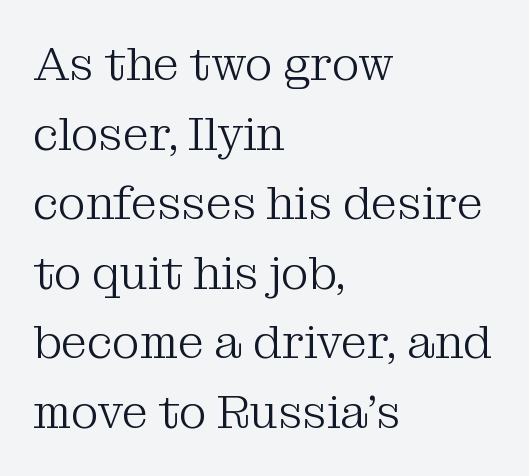
The words here are not underlined. Caption: face not bold, strokes unweighted. Tracking here is standard; glyphs follow each other at the usual distance. The letters advance in unequal steps, a hallmark of proportional type. Vertical strokes here are truly vertical. In terms of letterform style, serifs are clearly present.
